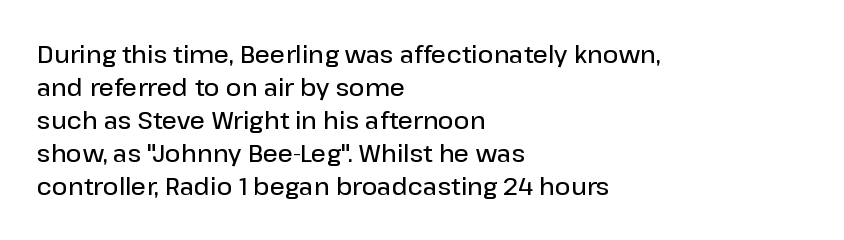
The image shows 24 px text type, upright; set left-aligned, normal line spacing (1.38x), normal letter spacing, not underlined.
